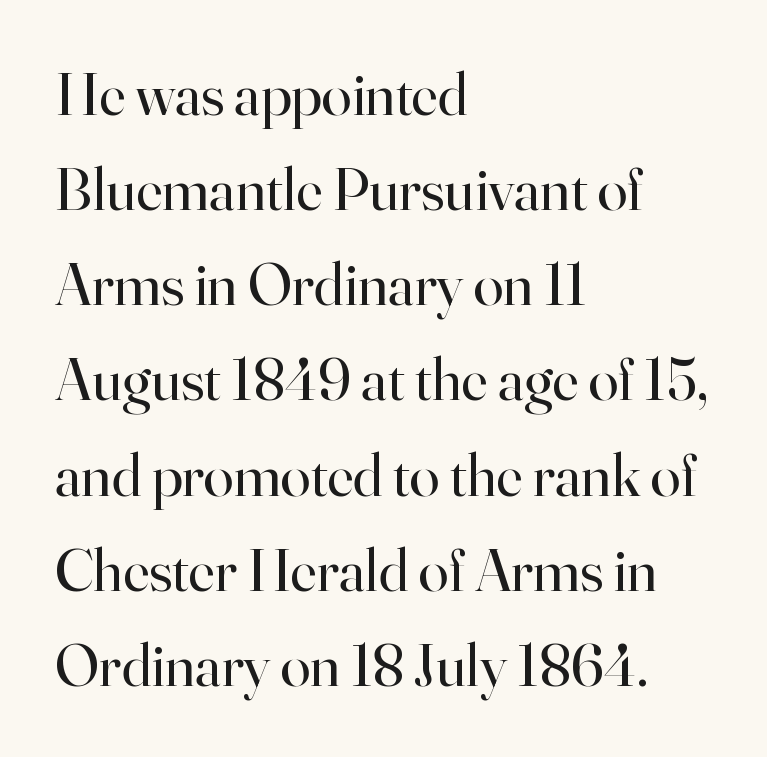
The image shows 61 px regular-weight serif type, upright; set left-aligned, normal line spacing (1.56x), normal letter spacing, not underlined; high stroke contrast and a small x-height.
